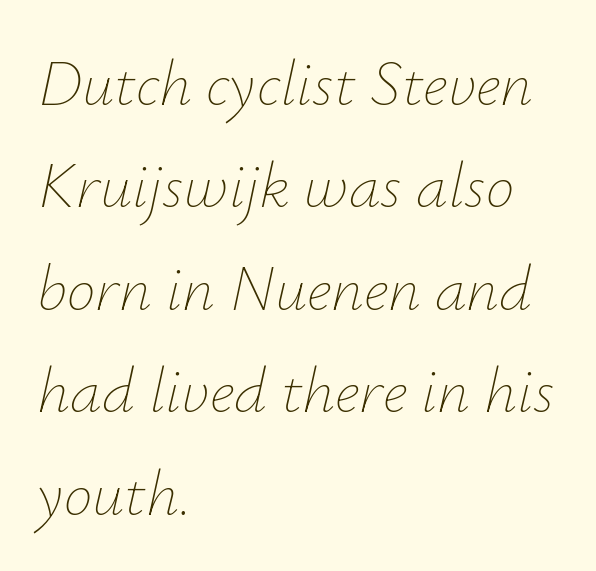
Q: Is the text bold? A: No.
Q: Is the text italic (slanted)? A: Yes, it leans right by about 12 degrees.
Q: Is the text underlined? A: No.
Q: How is the paragraph aligned? A: Left-aligned.
Q: Is the spacing between letters normal or unusually wide? A: Normal.
Q: Is the spacing between lines tight, normal or loose? A: Normal.
Q: Width (condensed, normal, or wide)? A: Normal.
Q: Stroke contrast? A: Low.
Q: x-height? A: Small.
Q: Monospaced? A: No.
